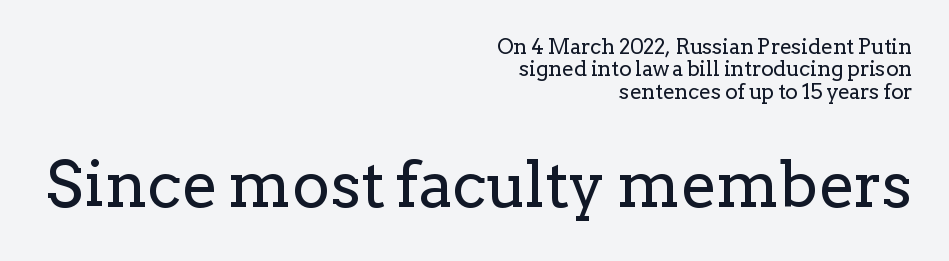
The image shows 64 px regular-weight serif type, upright; set right-aligned, tight line spacing (1.07x), normal letter spacing, not underlined; the second (bottom) block is 3.05x larger; low stroke contrast and a medium x-height.
